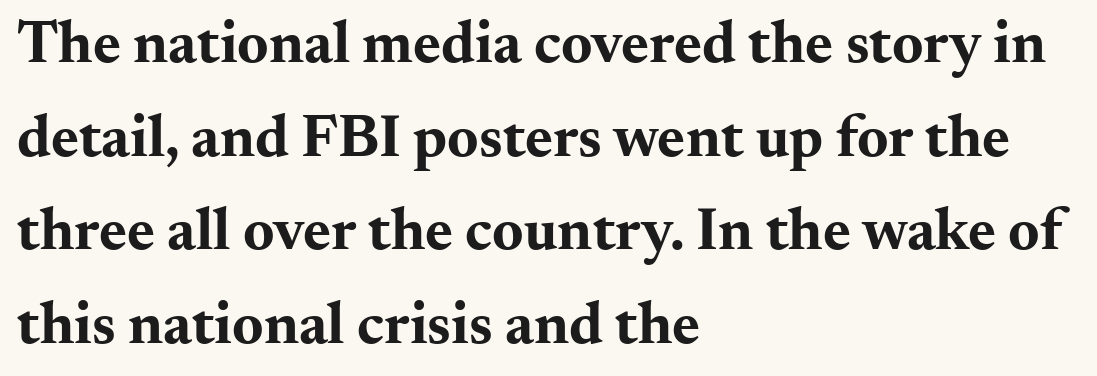
Q: Is the text bold? A: Yes.
Q: Is the text italic (slanted)? A: No, it is upright.
Q: Is the typeface a serif or a sans-serif typeface? A: Serif.
Q: Is the text underlined? A: No.
Q: How is the paragraph aligned? A: Left-aligned.
Q: Is the spacing between letters normal or unusually wide? A: Normal.
Q: Is the spacing between lines tight, normal or loose? A: Normal.
Q: Width (condensed, normal, or wide)? A: Wide.
Q: Stroke contrast? A: Medium.
Q: x-height? A: Small.
Q: Monospaced? A: No.
